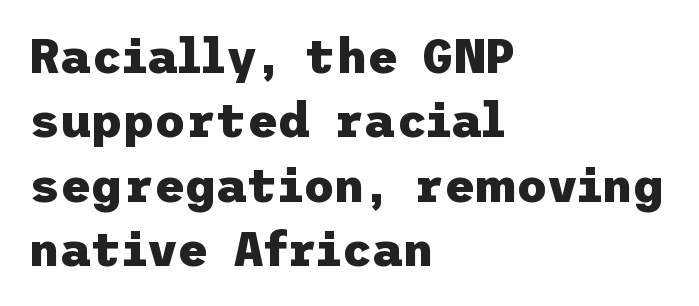
Q: Is the text bold? A: Yes.
Q: Is the text italic (slanted)? A: No, it is upright.
Q: Is the typeface a serif or a sans-serif typeface? A: Sans-serif.
Q: Is the text underlined? A: No.
Q: How is the paragraph aligned? A: Left-aligned.
Q: Is the spacing between letters normal or unusually wide? A: Normal.
Q: Is the spacing between lines tight, normal or loose? A: Normal.
Q: Width (condensed, normal, or wide)? A: Normal.
Q: Stroke contrast? A: Low.
Q: x-height? A: Medium.
